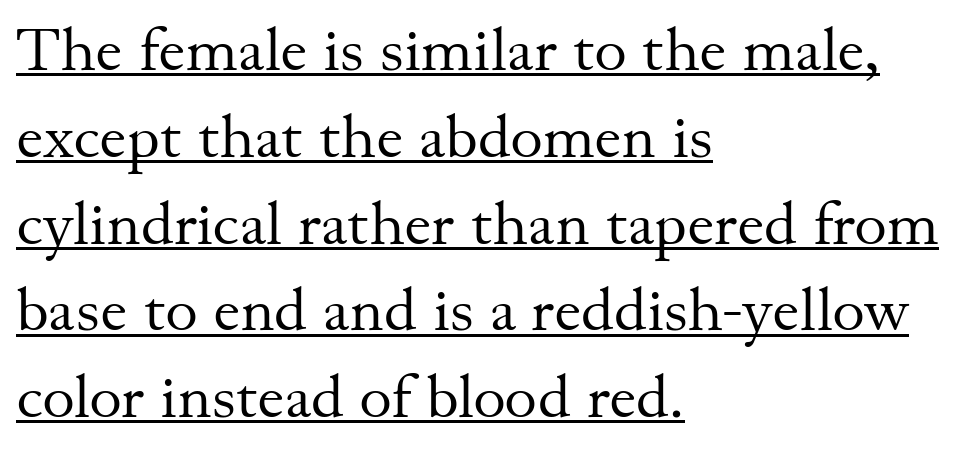
The image shows 62 px regular-weight serif type, upright; set left-aligned, normal line spacing (1.4x), normal letter spacing, underlined; medium stroke contrast and a small x-height.
